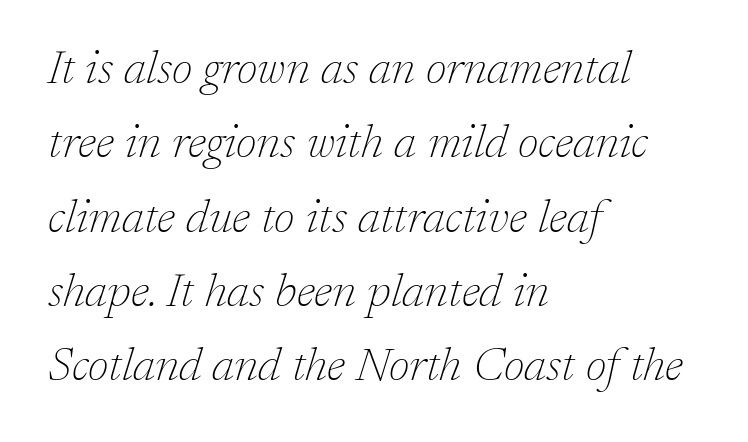
Q: Is the text bold? A: No.
Q: Is the text italic (slanted)? A: Yes, it leans right by about 17 degrees.
Q: Is the typeface a serif or a sans-serif typeface? A: Serif.
Q: Is the text underlined? A: No.
Q: How is the paragraph aligned? A: Left-aligned.
Q: Is the spacing between letters normal or unusually wide? A: Normal.
Q: Is the spacing between lines tight, normal or loose? A: Normal.
Q: Width (condensed, normal, or wide)? A: Normal.
Q: Stroke contrast? A: Low.
Q: x-height? A: Medium.
Q: Monospaced? A: No.
